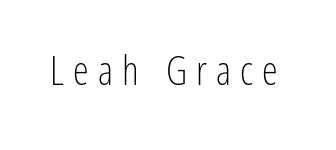
{"serif": "no", "italic": "no", "bold": "no", "weight": "light", "width": "condensed", "stroke_contrast": "low", "x_height": "medium", "monospaced": "no", "underline": "no", "letter_spacing": "wide", "letter_spacing_em": 0.23, "glyph_px": 40}
